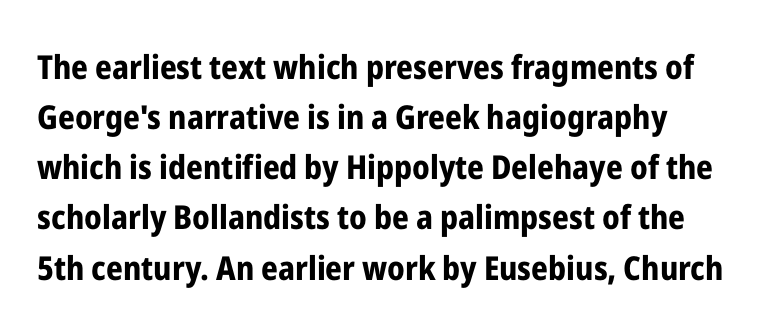
{"serif": "no", "italic": "no", "bold": "yes", "weight": "bold", "width": "condensed", "stroke_contrast": "low", "x_height": "medium", "monospaced": "no", "underline": "no", "line_spacing": "normal", "line_spacing_ratio": 1.52, "letter_spacing": "normal", "letter_spacing_em": 0.0, "glyph_px": 33}
